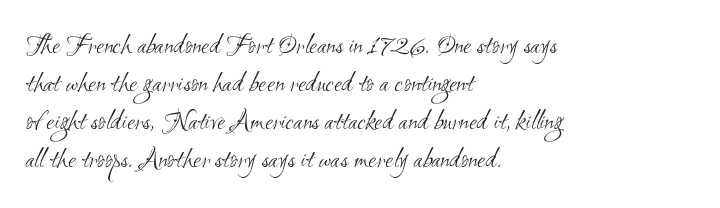
The image shows 29 px light, condensed sans-serif type; set left-aligned, normal line spacing (1.31x), normal letter spacing, not underlined; medium stroke contrast and a small x-height.
